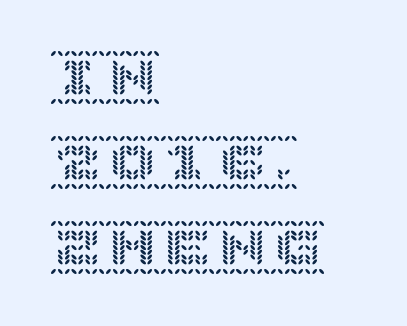
The image shows 55 px text type, upright; set left-aligned, normal line spacing (1.55x), normal letter spacing, not underlined; a large x-height.
